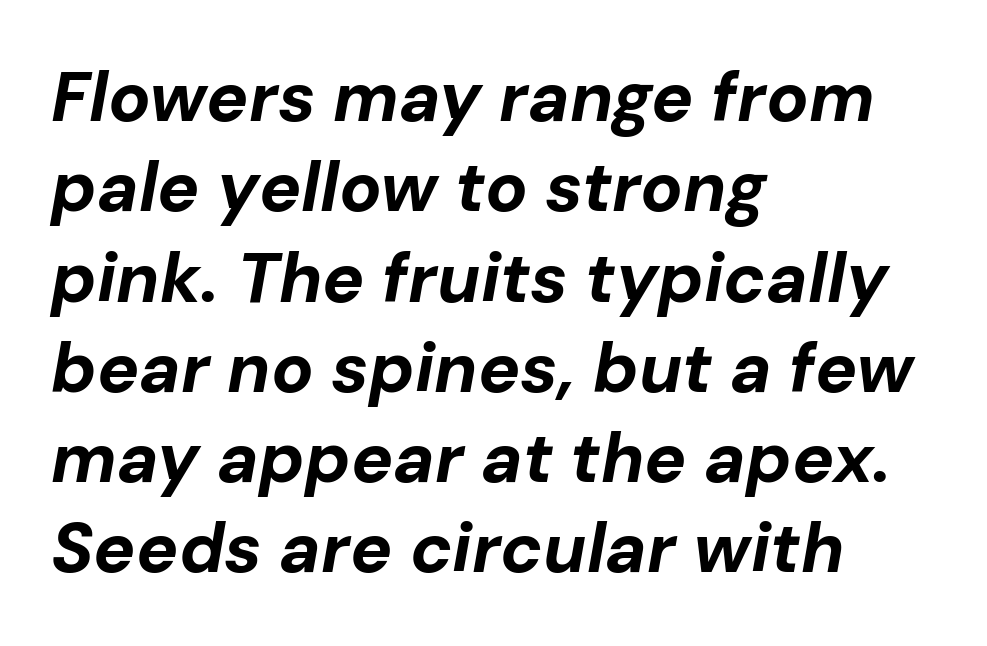
A clean baseline with only descenders dipping below it. Students, observe: this is what conventionally led text looks like. Observe the ordinary spacing: letters are neighbours, not strangers. Observe the lean: these are italic letterforms. Typographic density is high because the face is bold.
